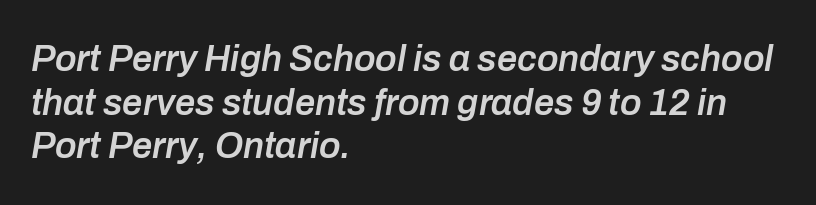
{"italic": "yes", "lean": "right", "slant_degrees": 10, "bold": "semi", "weight": "semibold", "width": "normal", "stroke_contrast": "low", "x_height": "medium", "monospaced": "no", "underline": "no", "align": "left", "line_spacing_ratio": 1.21, "letter_spacing": "normal", "letter_spacing_em": 0.0, "glyph_px": 36}
